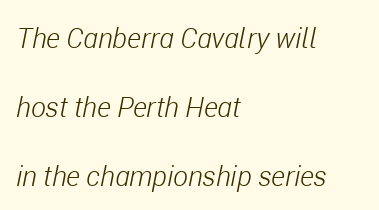
Q: Is the text bold? A: No.
Q: Is the text italic (slanted)? A: Yes, it leans right by about 11 degrees.
Q: Is the text underlined? A: No.
Q: How is the paragraph aligned? A: Left-aligned.
Q: Is the spacing between letters normal or unusually wide? A: Normal.
Q: Is the spacing between lines tight, normal or loose? A: Loose.
Q: Width (condensed, normal, or wide)? A: Condensed.
Q: Stroke contrast? A: Low.
Q: x-height? A: Medium.
Q: Monospaced? A: No.
